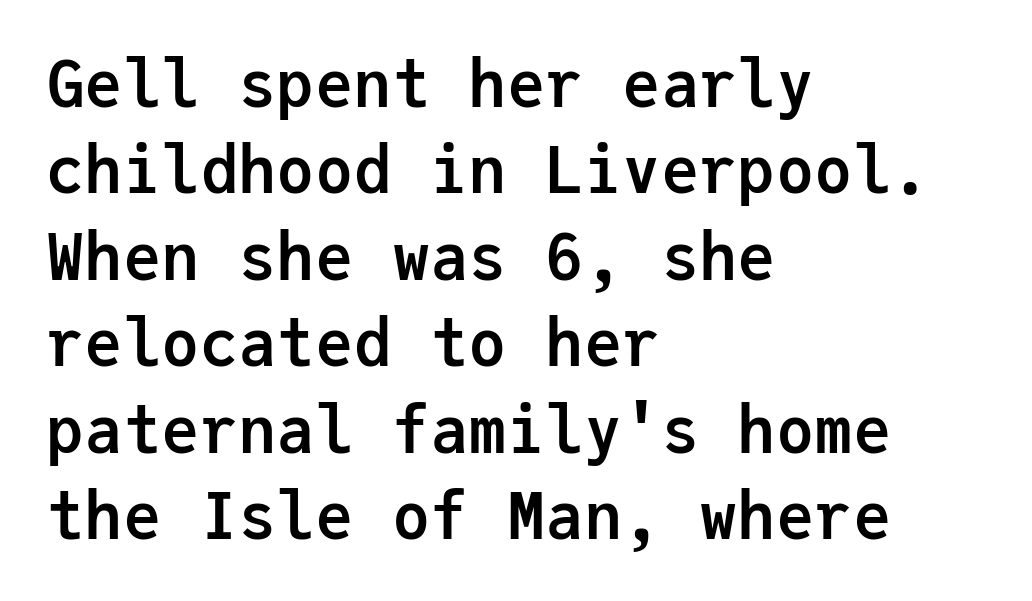
This is the regular roman posture of the typeface. Typesetter's note: full bold, strokes at maximum text heaviness. Quick note: interline space is typical. The gaps between neighbouring characters are ordinary and unremarkable.
